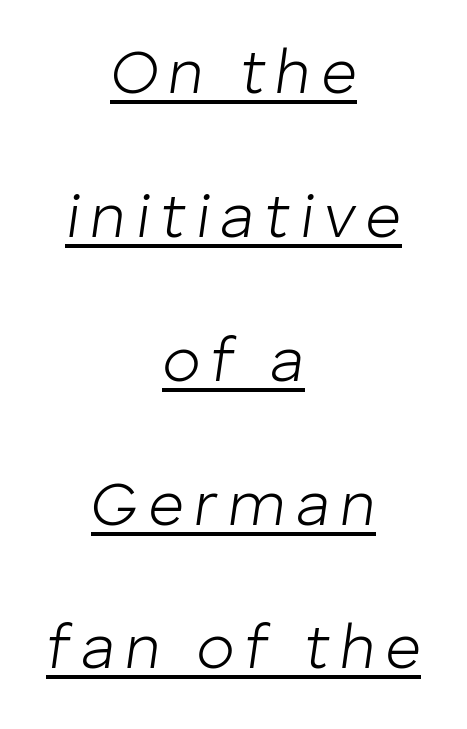
The passage shown is typed in a proportional face where columns would drift. A great deal of white space separates one row of letters from the next. Has an underline been added? It has. Teacher's note: observe the equal gaps on both sides — that is centered alignment. Heft: none added — not bold.
